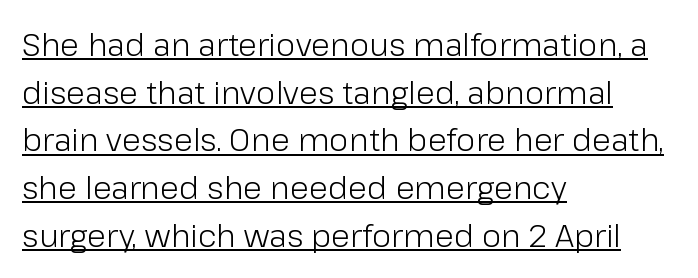
Underlined type. The designer went with a sans here, leaving each stem footless. Tracking value appears to be zero — textbook default spacing. The lines in this sample share a left origin and differ only in where they stop. Think of a printed novel: that variable character pitch is what you see here. Leading: standard.
